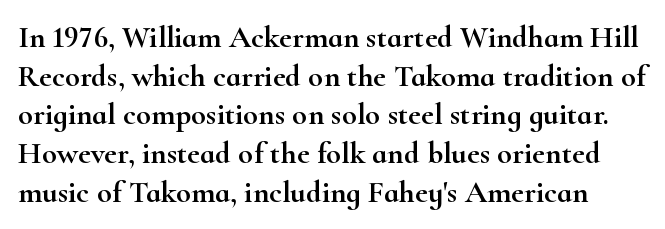
The rendering keeps characters at their native spacing. The passage shown is typeset with a serif family. Bare-footed words on every line. What's the leading like? Ordinary, nothing unusual. The letters advance in unequal steps, a hallmark of proportional type.
